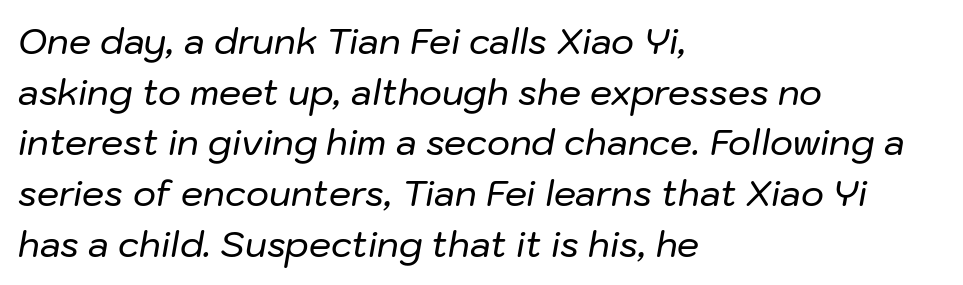
Q: Is the text italic (slanted)? A: Yes, it leans right by about 10 degrees.
Q: Is the text underlined? A: No.
Q: How is the paragraph aligned? A: Left-aligned.
Q: Is the spacing between letters normal or unusually wide? A: Normal.
Q: Is the spacing between lines tight, normal or loose? A: Normal.
Q: Width (condensed, normal, or wide)? A: Normal.
Q: Stroke contrast? A: Low.
Q: x-height? A: Medium.
Q: Monospaced? A: No.
